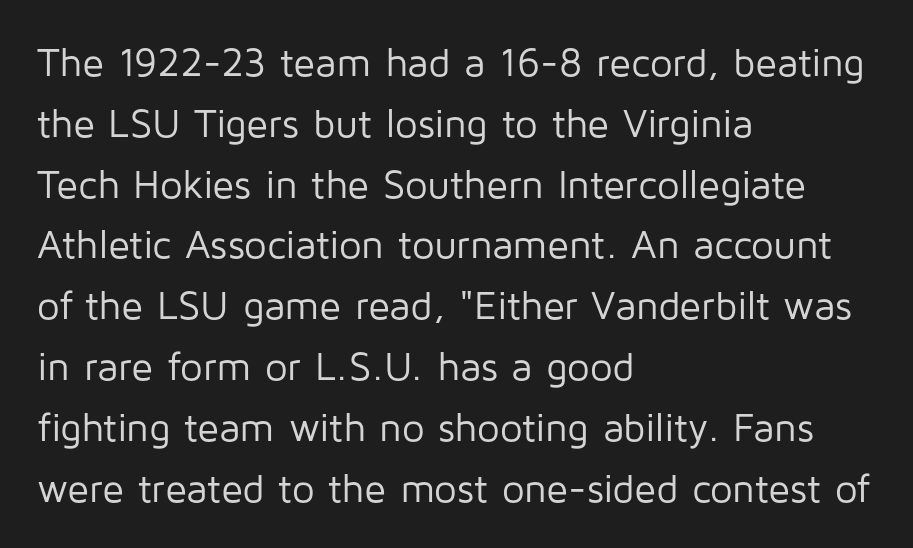
The image shows 40 px regular-weight sans-serif type, upright; set left-aligned, normal line spacing (1.52x), normal letter spacing, not underlined; low stroke contrast and a medium x-height.
